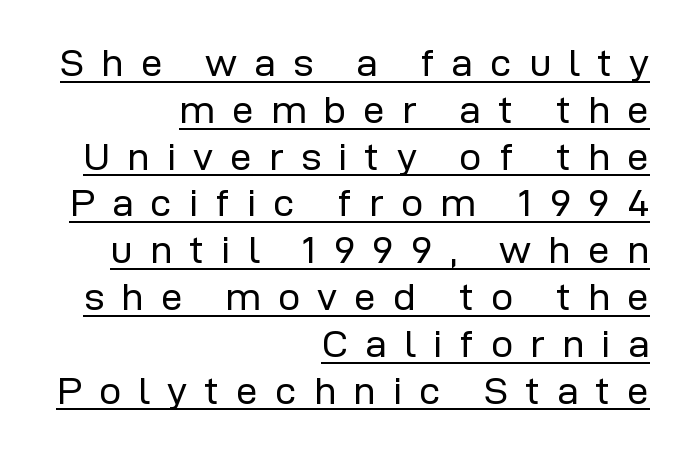
Q: Is the text bold? A: No.
Q: Is the text italic (slanted)? A: No, it is upright.
Q: Is the typeface a serif or a sans-serif typeface? A: Sans-serif.
Q: Is the text underlined? A: Yes.
Q: How is the paragraph aligned? A: Right-aligned.
Q: Is the spacing between letters normal or unusually wide? A: Unusually wide.
Q: Width (condensed, normal, or wide)? A: Normal.
Q: Stroke contrast? A: Low.
Q: x-height? A: Medium.
Q: Monospaced? A: No.
